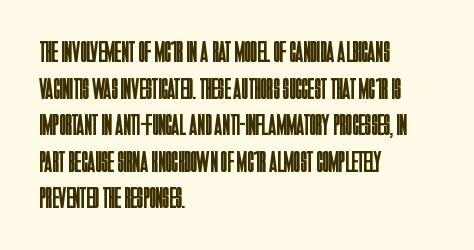
Q: Is the text bold? A: No.
Q: Is the text italic (slanted)? A: No, it is upright.
Q: Is the typeface a serif or a sans-serif typeface? A: Sans-serif.
Q: Is the text underlined? A: No.
Q: How is the paragraph aligned? A: Left-aligned.
Q: Is the spacing between letters normal or unusually wide? A: Normal.
Q: Width (condensed, normal, or wide)? A: Condensed.
Q: Stroke contrast? A: Low.
Q: x-height? A: Large.
Q: Monospaced? A: No.
